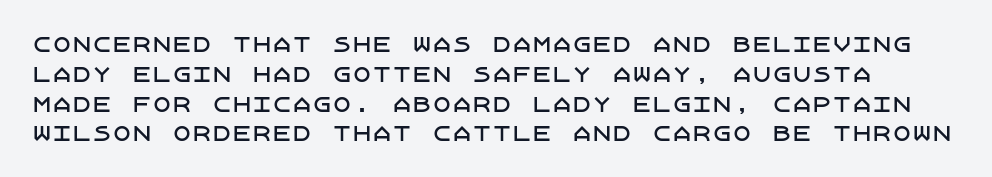
Q: Is the text italic (slanted)? A: No, it is upright.
Q: Is the text underlined? A: No.
Q: Is the spacing between letters normal or unusually wide? A: Normal.
Q: Is the spacing between lines tight, normal or loose? A: Normal.
